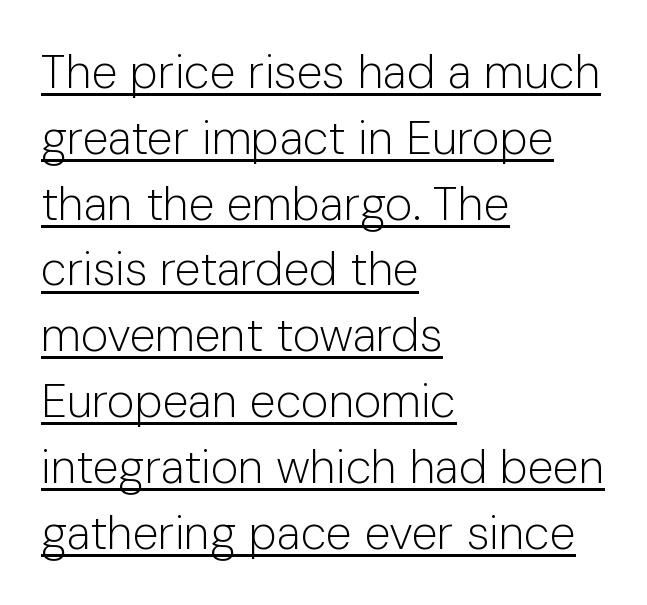
{"serif": "no", "italic": "no", "bold": "no", "weight": "light", "width": "normal", "stroke_contrast": "low", "x_height": "medium", "monospaced": "no", "underline": "yes", "align": "left", "line_spacing": "normal", "line_spacing_ratio": 1.4, "letter_spacing": "normal", "letter_spacing_em": 0.0, "glyph_px": 47}
